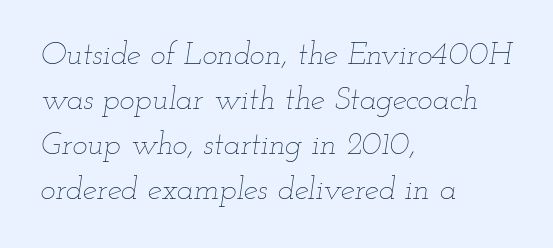
Q: Is the text bold? A: No.
Q: Is the text italic (slanted)? A: Yes, it leans right by about 12 degrees.
Q: Is the text underlined? A: No.
Q: How is the paragraph aligned? A: Left-aligned.
Q: Is the spacing between letters normal or unusually wide? A: Normal.
Q: Is the spacing between lines tight, normal or loose? A: Normal.
Q: Width (condensed, normal, or wide)? A: Wide.
Q: Stroke contrast? A: Low.
Q: x-height? A: Small.
Q: Monospaced? A: No.
